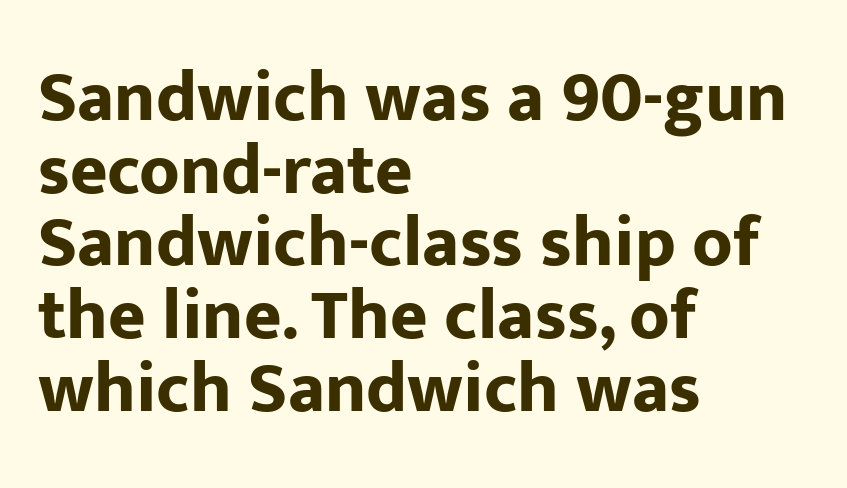
Q: Is the text bold? A: Yes.
Q: Is the text italic (slanted)? A: No, it is upright.
Q: Is the typeface a serif or a sans-serif typeface? A: Sans-serif.
Q: Is the text underlined? A: No.
Q: How is the paragraph aligned? A: Left-aligned.
Q: Is the spacing between letters normal or unusually wide? A: Normal.
Q: Is the spacing between lines tight, normal or loose? A: Tight.
Q: Width (condensed, normal, or wide)? A: Normal.
Q: Stroke contrast? A: Low.
Q: x-height? A: Medium.
Q: Monospaced? A: No.
